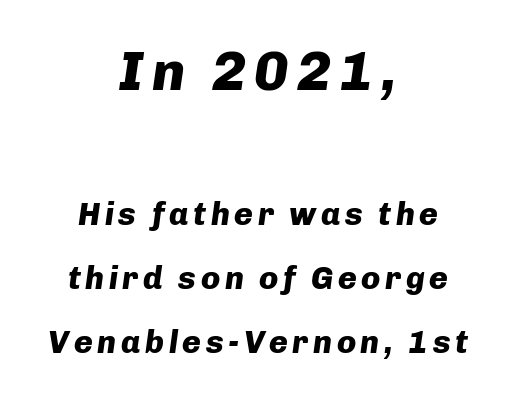
Q: Is the text bold? A: Yes.
Q: Is the text italic (slanted)? A: Yes, it leans right by about 8 degrees.
Q: Is the text underlined? A: No.
Q: How is the paragraph aligned? A: Centered.
Q: Is the spacing between lines tight, normal or loose? A: Loose.
Q: Which block of text is set in a larger size, the first (top) or the second (bottom)? A: The first (top) one.
Q: Width (condensed, normal, or wide)? A: Normal.
Q: Stroke contrast? A: Low.
Q: x-height? A: Medium.
Q: Monospaced? A: No.
